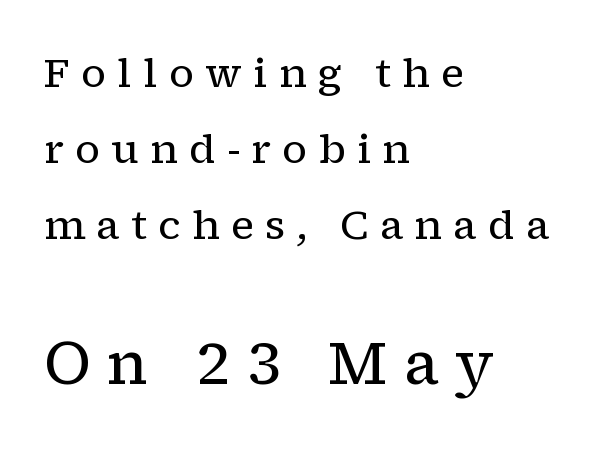
{"serif": "yes", "italic": "no", "bold": "no", "weight": "regular", "width": "normal", "stroke_contrast": "low", "x_height": "medium", "monospaced": "no", "underline": "no", "align": "left", "line_spacing_ratio": 1.85, "letter_spacing": "wide", "letter_spacing_em": 0.27, "larger_block": "second", "size_ratio": 1.49, "glyph_px": 61}
